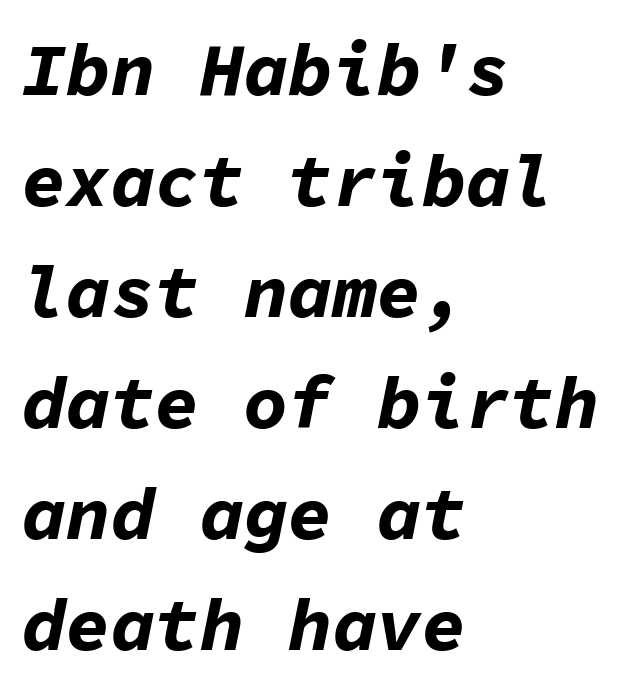
The vertical gap from one line to the next is medium. You could count columns in this text — the font is strictly monospaced. The paragraph has a hard left edge and a soft right edge. You could call the tracking neutral — neither tight nor loose. The axis of the letterforms is tilted away from vertical.
